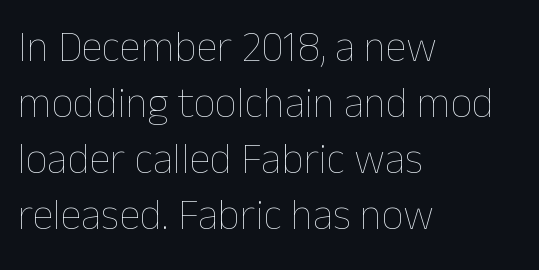
Q: Is the text bold? A: No.
Q: Is the text italic (slanted)? A: No, it is upright.
Q: Is the text underlined? A: No.
Q: How is the paragraph aligned? A: Left-aligned.
Q: Is the spacing between letters normal or unusually wide? A: Normal.
Q: Is the spacing between lines tight, normal or loose? A: Normal.
Q: Width (condensed, normal, or wide)? A: Normal.
Q: Stroke contrast? A: Low.
Q: x-height? A: Medium.
Q: Monospaced? A: No.
